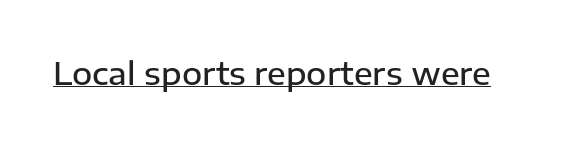
A typesetter would label this face a sans. The rendering keeps characters at their native spacing. The strokes are fattened partway — semibold, not bold. The rendered words wear a rule along their underside.
